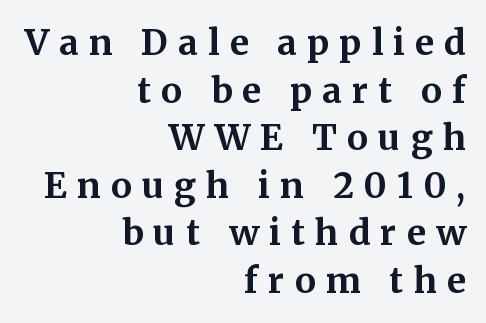
Summary of weight: heavy, a full bold. Tracking here is generous; glyphs stand well apart from one another. Descenders hang freely into open space. Reading down the block, your eye finds every line finishing at a fixed right position. The rows are spaced the way most documents space them. Does the type have serifs? Yes, each stem ends in a small foot.
